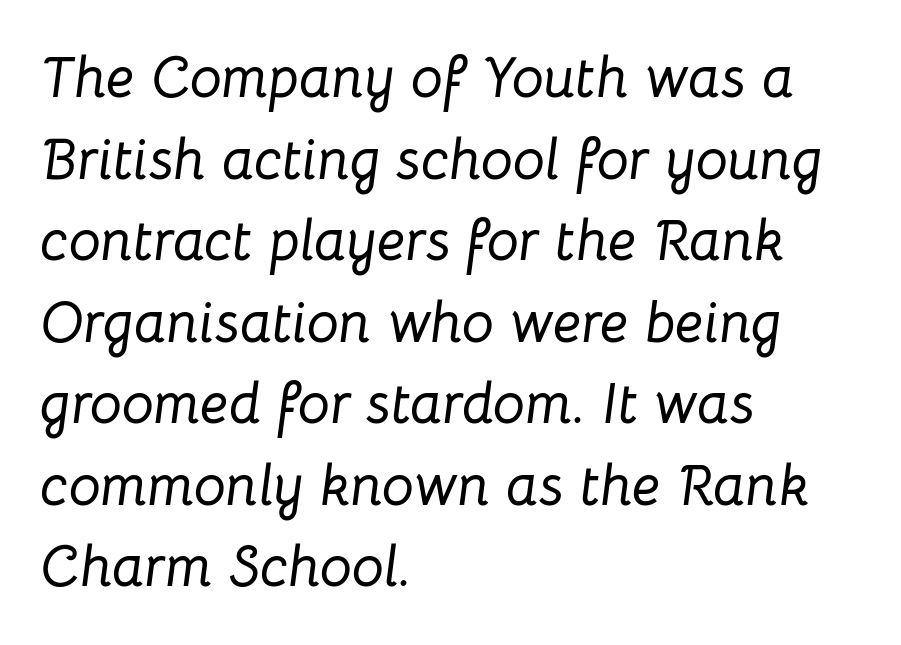
{"italic": "yes", "lean": "right", "slant_degrees": 8, "width": "normal", "stroke_contrast": "low", "x_height": "medium", "monospaced": "no", "underline": "no", "align": "left", "line_spacing": "normal", "line_spacing_ratio": 1.43, "letter_spacing": "normal", "letter_spacing_em": 0.0, "glyph_px": 57}
